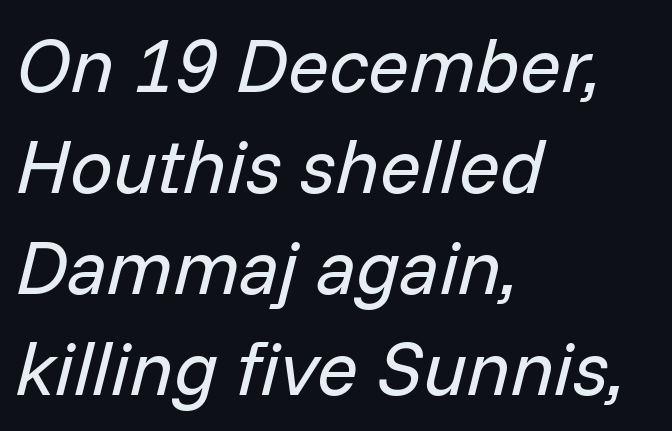
Q: Is the text bold? A: No.
Q: Is the text italic (slanted)? A: Yes, it leans right by about 14 degrees.
Q: Is the text underlined? A: No.
Q: How is the paragraph aligned? A: Left-aligned.
Q: Is the spacing between letters normal or unusually wide? A: Normal.
Q: Is the spacing between lines tight, normal or loose? A: Normal.
Q: Width (condensed, normal, or wide)? A: Normal.
Q: Stroke contrast? A: Low.
Q: x-height? A: Medium.
Q: Monospaced? A: No.
